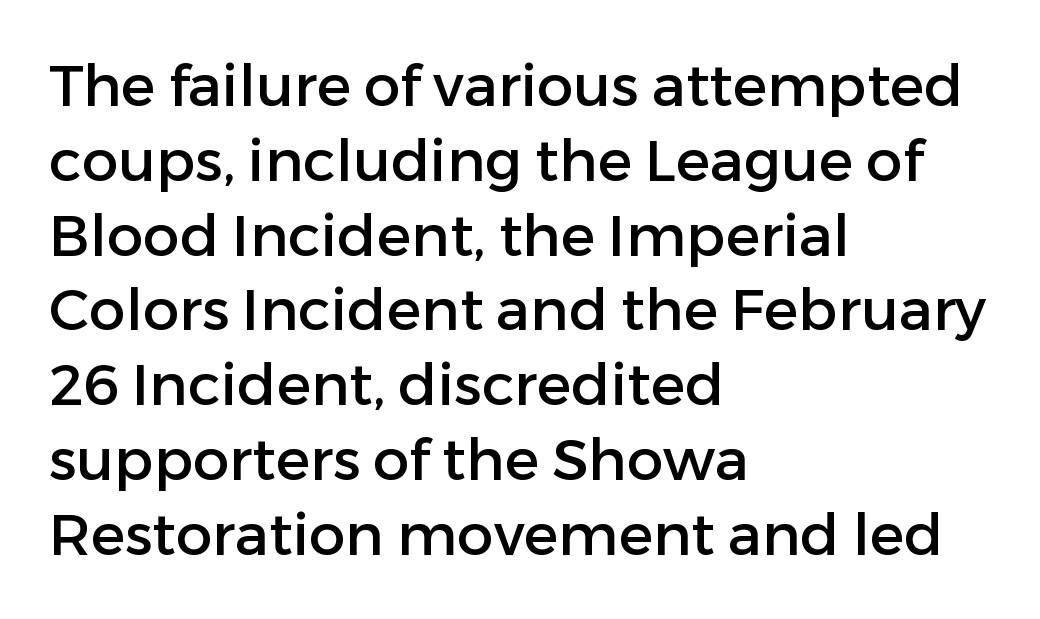
Q: Is the text italic (slanted)? A: No, it is upright.
Q: Is the typeface a serif or a sans-serif typeface? A: Sans-serif.
Q: Is the text underlined? A: No.
Q: How is the paragraph aligned? A: Left-aligned.
Q: Is the spacing between letters normal or unusually wide? A: Normal.
Q: Is the spacing between lines tight, normal or loose? A: Normal.
Q: Width (condensed, normal, or wide)? A: Normal.
Q: Stroke contrast? A: Low.
Q: x-height? A: Medium.
Q: Monospaced? A: No.
